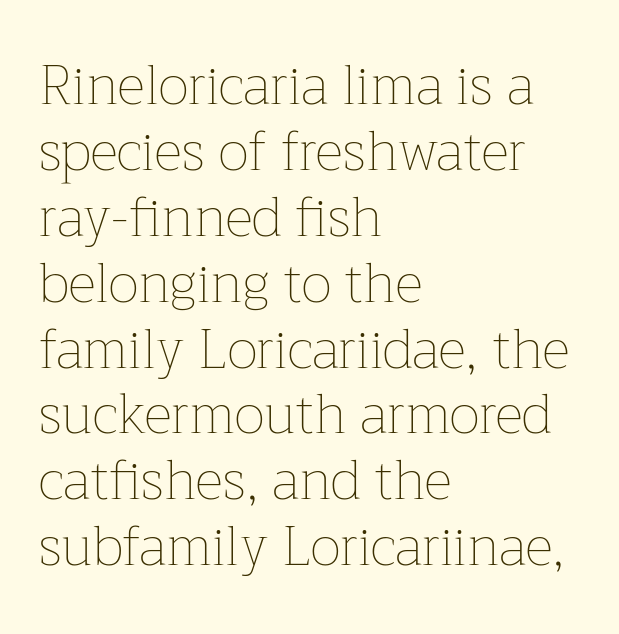
The typesetter chose a ragged-right arrangement here. Think of a printed novel: that variable character pitch is what you see here. Compared with typical body copy, the letter spacing here is the same. This is the regular roman posture of the typeface. Each row of text sits above clean, open space. Stroke mass is kept to a normal reading level or below.
